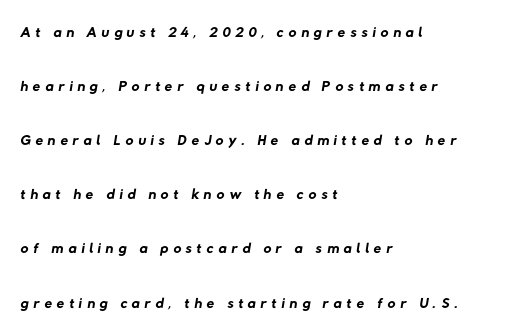
The image shows 22 px text type; set left-aligned, loose line spacing (2.46x), unusually wide letter spacing (+0.22 em), not underlined.
